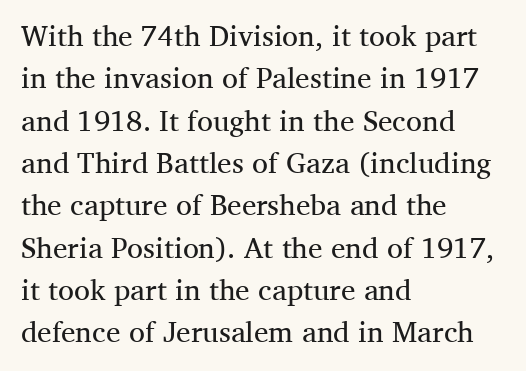
The ragged edge is on the right, which tells us the setting is flush left. The face looks like a standard text weight, possibly lighter. The rendering uses a moderate line-height, typical for paragraphs. Unlike a clean sans, this face finishes its strokes with serifs. Underlining? Definitely not there. A typesetter would call this proportional, since set widths differ per character.
